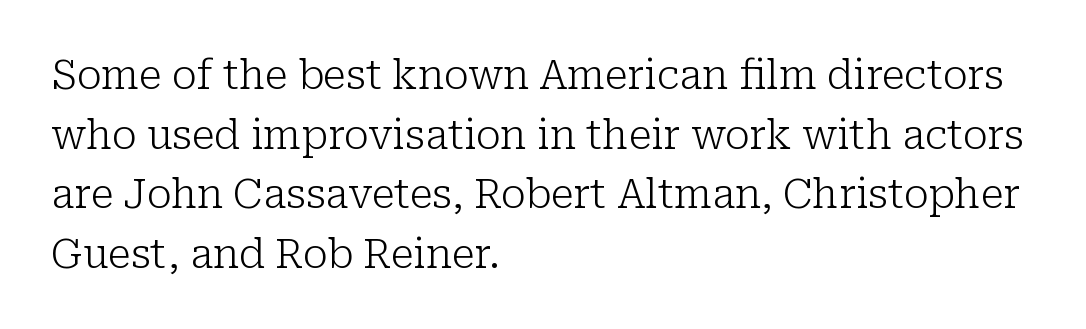
The image shows 40 px light serif type, upright; set left-aligned, normal line spacing (1.49x), normal letter spacing, not underlined; low stroke contrast and a medium x-height.
